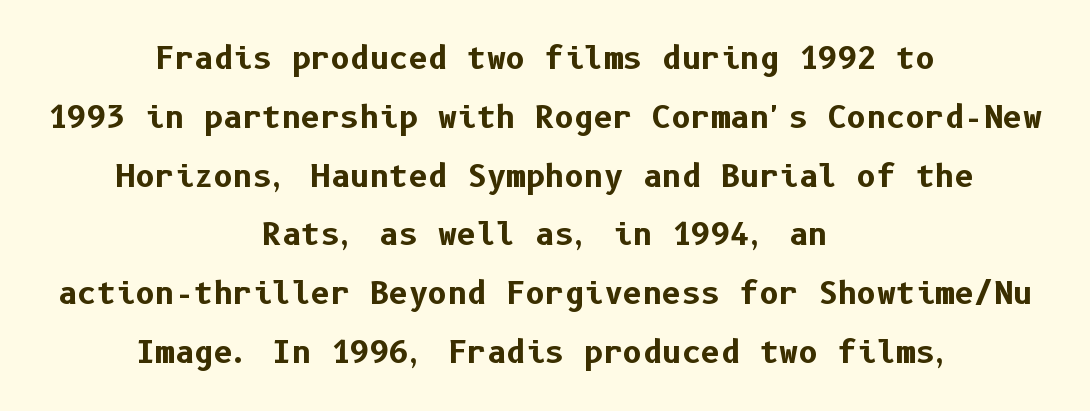
The image shows 30 px bold sans-serif type, upright; set centered, loose line spacing (1.96x), normal letter spacing, not underlined; low stroke contrast and a medium x-height.
